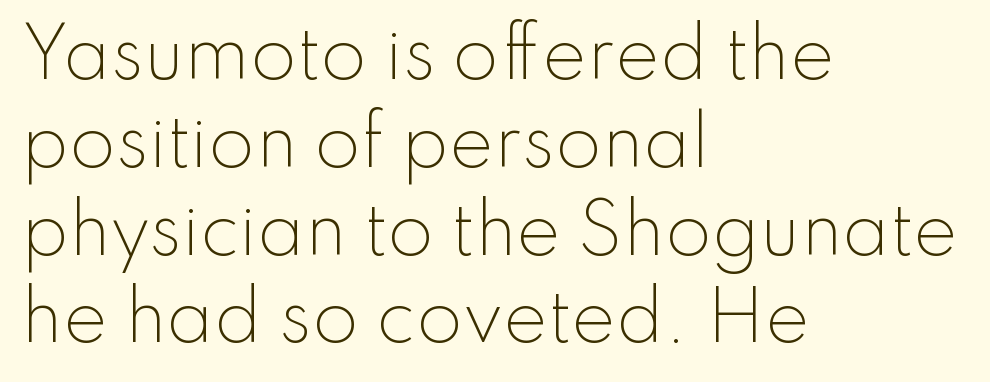
Q: Is the text bold? A: No.
Q: Is the text italic (slanted)? A: No, it is upright.
Q: Is the typeface a serif or a sans-serif typeface? A: Sans-serif.
Q: Is the text underlined? A: No.
Q: How is the paragraph aligned? A: Left-aligned.
Q: Is the spacing between letters normal or unusually wide? A: Normal.
Q: Is the spacing between lines tight, normal or loose? A: Normal.
Q: Width (condensed, normal, or wide)? A: Normal.
Q: Stroke contrast? A: Low.
Q: x-height? A: Small.
Q: Monospaced? A: No.
